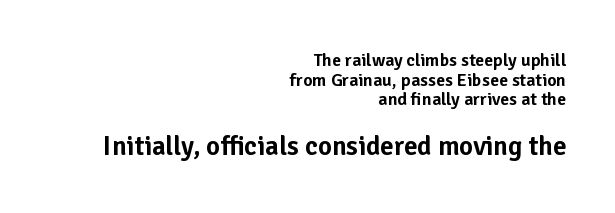
Words appear dense and cohesive because spacing is normal. The gap between lines stays unmarked. Cramped leading. These lines were composed using upright roman letters. These two chunks differ in scale, with the bottom chunk taking the larger measure.
